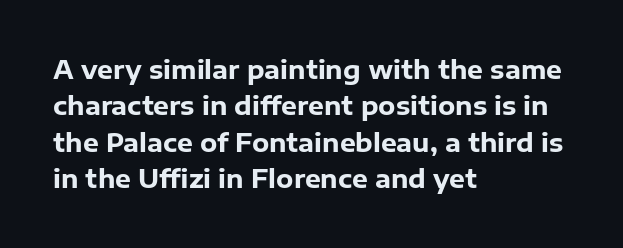
The image shows 25 px bold type, upright; set left-aligned, normal line spacing (1.46x), normal letter spacing, not underlined.
